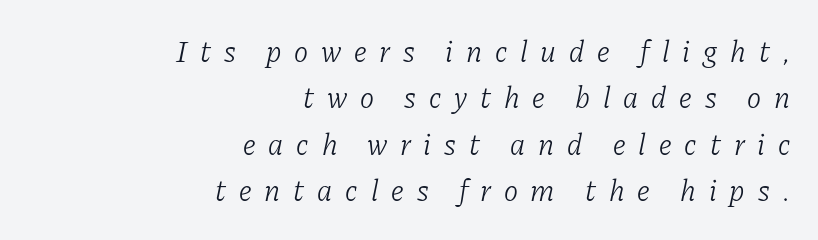
Note the varied advance widths — an 'i' is clearly narrower than an 'm'. Note: serifs present on the glyphs. The words here are not underlined. Designer's note — italics engaged.
